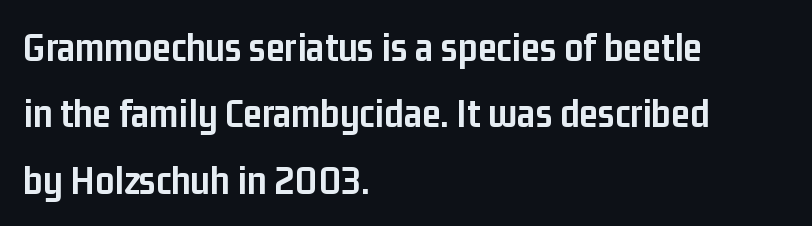
{"serif": "no", "italic": "no", "bold": "yes", "weight": "semibold", "width": "condensed", "stroke_contrast": "low", "x_height": "medium", "monospaced": "no", "underline": "no", "align": "left", "line_spacing": "normal", "line_spacing_ratio": 1.58, "letter_spacing": "normal", "letter_spacing_em": 0.0, "glyph_px": 42}
